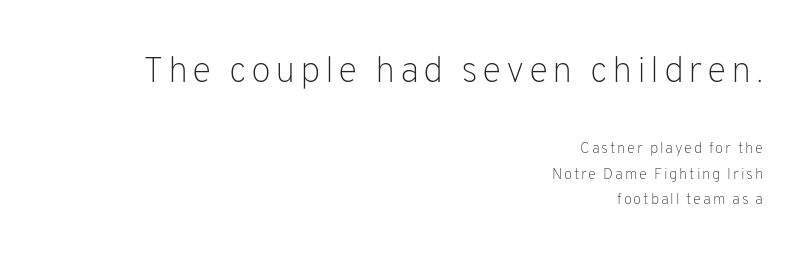
The image shows 37 px light sans-serif type, upright; set right-aligned, line spacing 1.71x, not underlined; the first (top) block is 2.47x larger; low stroke contrast and a medium x-height.
